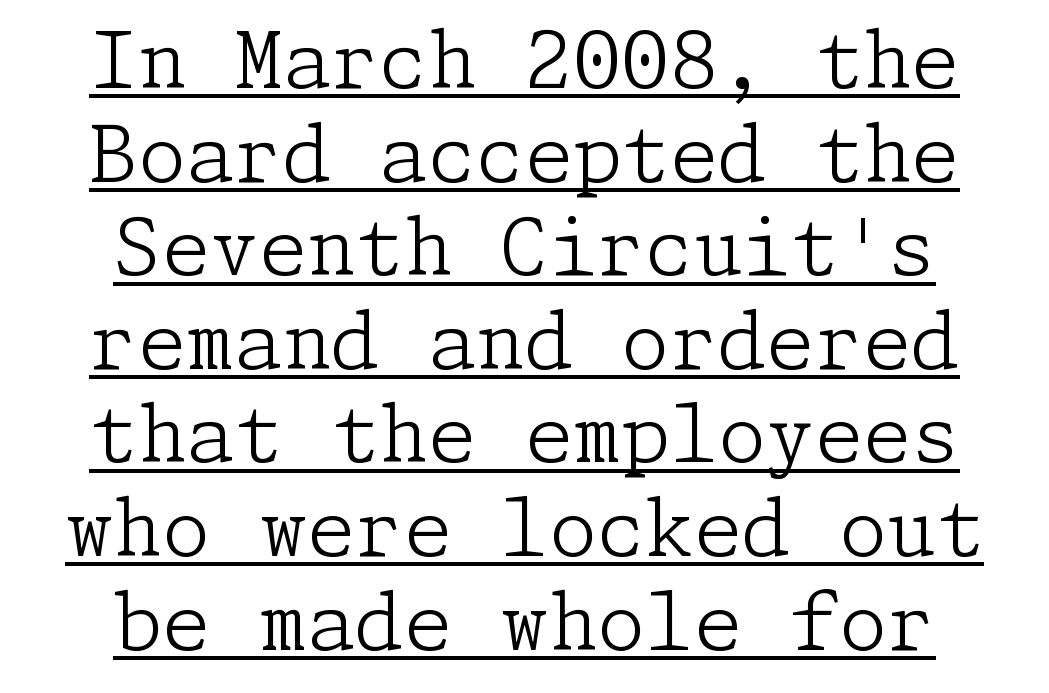
The image shows 78 px light serif type, upright; set centered, line spacing 1.2x, normal letter spacing, underlined; low stroke contrast and a medium x-height.
